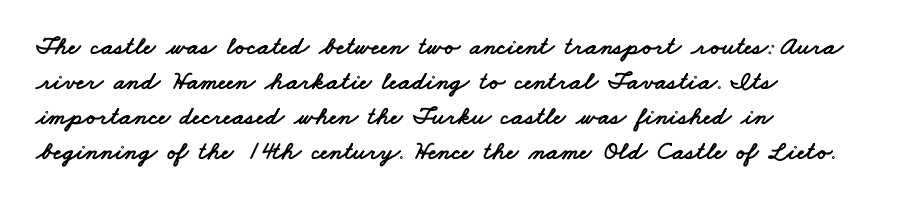
A classic flush-left, rag-right setting is used for this passage. Each word holds together tightly as a unit, with standard inter-letter gaps. The block of text has a typical density, with ordinary space between rows. A clean baseline with only descenders dipping below it.
